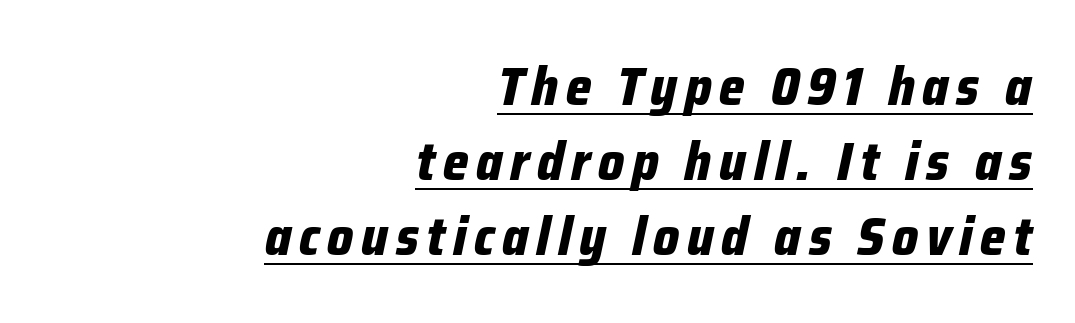
The image shows 54 px bold, condensed type, italic (leaning right); set right-aligned, normal line spacing (1.39x), underlined; low stroke contrast and a medium x-height.
